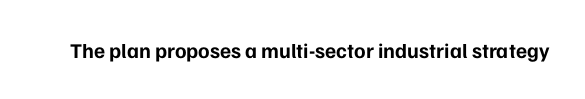
The image shows 21 px bold type, upright; set normal letter spacing, not underlined.
